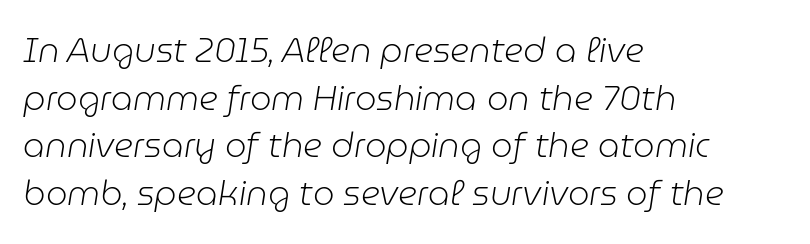
The image shows 34 px light type, italic (leaning right); set left-aligned, normal line spacing (1.4x), normal letter spacing, not underlined; low stroke contrast and a medium x-height.
